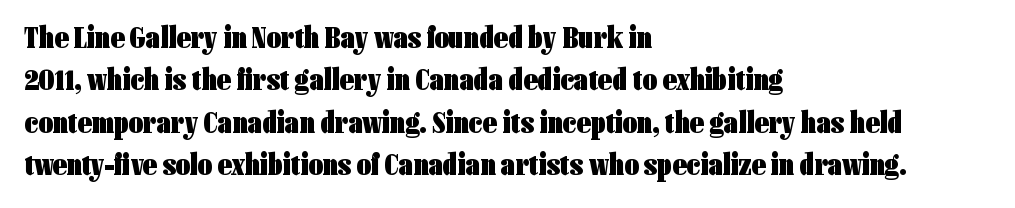
The image shows 31 px heavy, condensed sans-serif type, upright; set left-aligned, normal line spacing (1.37x), normal letter spacing, not underlined; low stroke contrast and a medium x-height.
